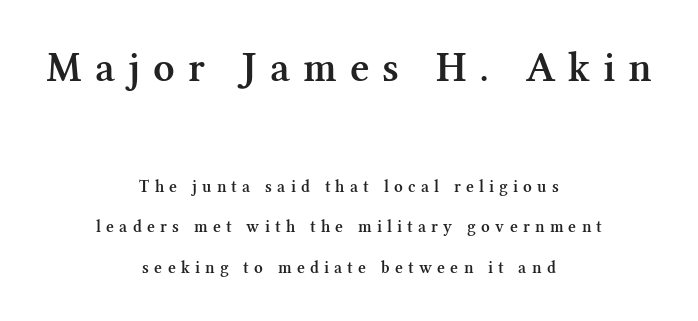
{"serif": "yes", "italic": "no", "bold": "semi", "weight": "semibold", "width": "normal", "stroke_contrast": "medium", "x_height": "medium", "monospaced": "no", "underline": "no", "align": "center", "line_spacing": "loose", "line_spacing_ratio": 2.37, "letter_spacing": "wide", "letter_spacing_em": 0.31, "larger_block": "first", "size_ratio": 2.47, "glyph_px": 42}
